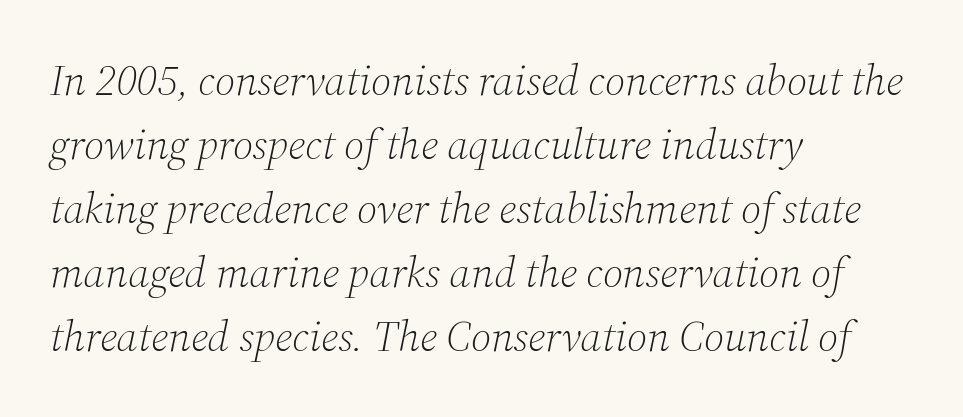
Q: Is the text bold? A: No.
Q: Is the text italic (slanted)? A: Yes, it leans right by about 12 degrees.
Q: Is the typeface a serif or a sans-serif typeface? A: Serif.
Q: Is the text underlined? A: No.
Q: How is the paragraph aligned? A: Left-aligned.
Q: Is the spacing between letters normal or unusually wide? A: Normal.
Q: Is the spacing between lines tight, normal or loose? A: Normal.
Q: Width (condensed, normal, or wide)? A: Normal.
Q: Stroke contrast? A: Medium.
Q: x-height? A: Medium.
Q: Monospaced? A: No.
